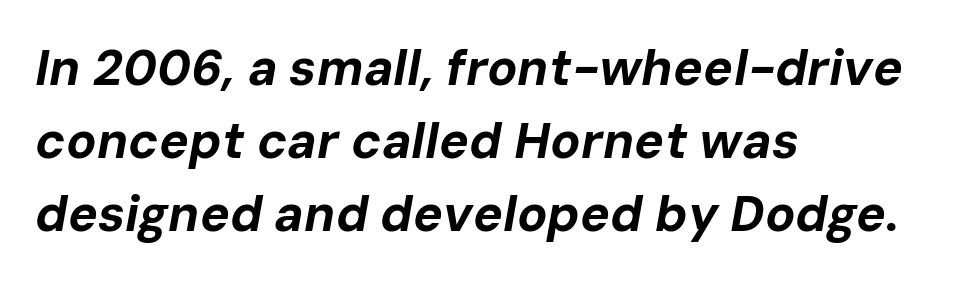
{"italic": "yes", "lean": "right", "slant_degrees": 10, "bold": "yes", "weight": "bold", "width": "normal", "stroke_contrast": "low", "x_height": "medium", "monospaced": "no", "underline": "no", "align": "left", "line_spacing": "normal", "line_spacing_ratio": 1.46, "letter_spacing": "normal", "letter_spacing_em": 0.0, "glyph_px": 50}
